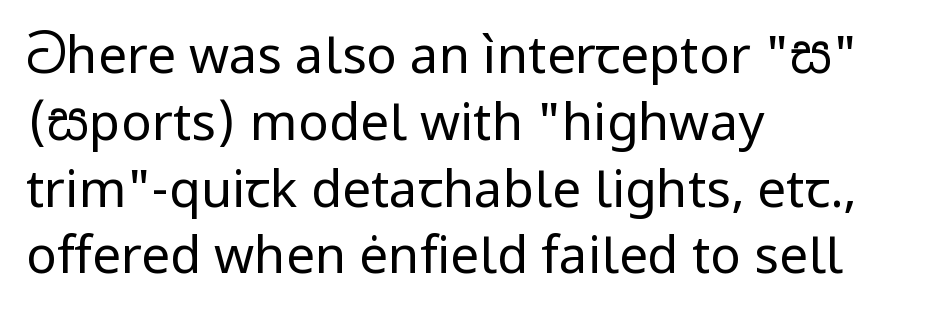
Q: Is the text bold? A: No.
Q: Is the text italic (slanted)? A: No, it is upright.
Q: Is the typeface a serif or a sans-serif typeface? A: Sans-serif.
Q: Is the text underlined? A: No.
Q: How is the paragraph aligned? A: Left-aligned.
Q: Is the spacing between letters normal or unusually wide? A: Normal.
Q: Is the spacing between lines tight, normal or loose? A: Normal.
Q: Width (condensed, normal, or wide)? A: Normal.
Q: Stroke contrast? A: Low.
Q: x-height? A: Medium.
Q: Monospaced? A: No.
